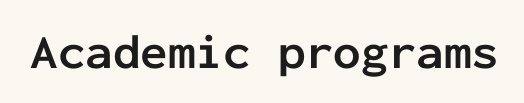
The image shows 49 px semibold sans-serif type, upright, monospaced; set normal letter spacing, not underlined; low stroke contrast and a medium x-height.
